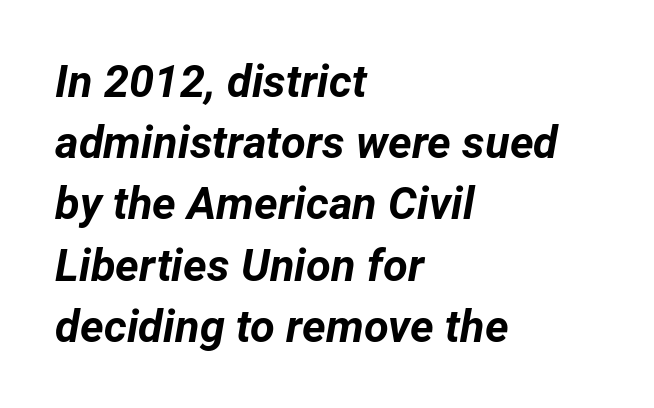
{"italic": "yes", "lean": "right", "slant_degrees": 12, "bold": "yes", "weight": "bold", "width": "normal", "stroke_contrast": "low", "x_height": "medium", "monospaced": "no", "underline": "no", "align": "left", "line_spacing": "normal", "line_spacing_ratio": 1.36, "letter_spacing": "normal", "letter_spacing_em": 0.0, "glyph_px": 45}
